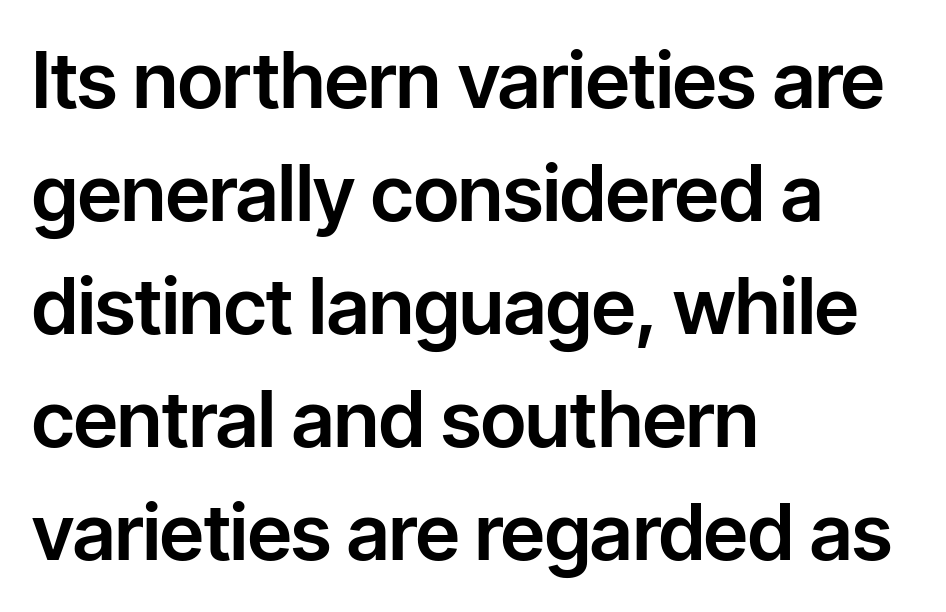
The image shows 78 px sans-serif type, upright; set left-aligned, normal line spacing (1.45x), normal letter spacing, not underlined; low stroke contrast and a medium x-height.
